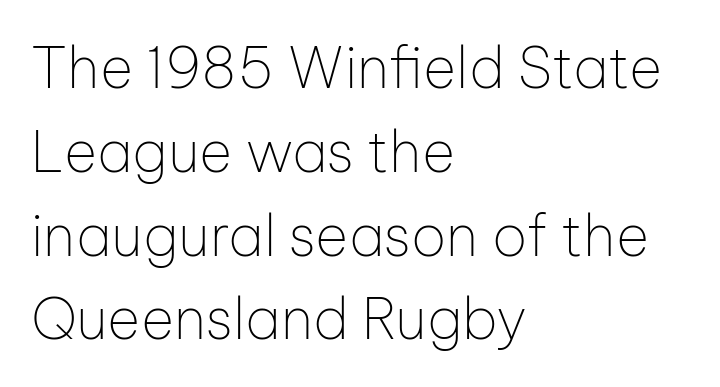
The image shows 57 px thin sans-serif type, upright; set left-aligned, normal line spacing (1.47x), normal letter spacing, not underlined; low stroke contrast and a medium x-height.
